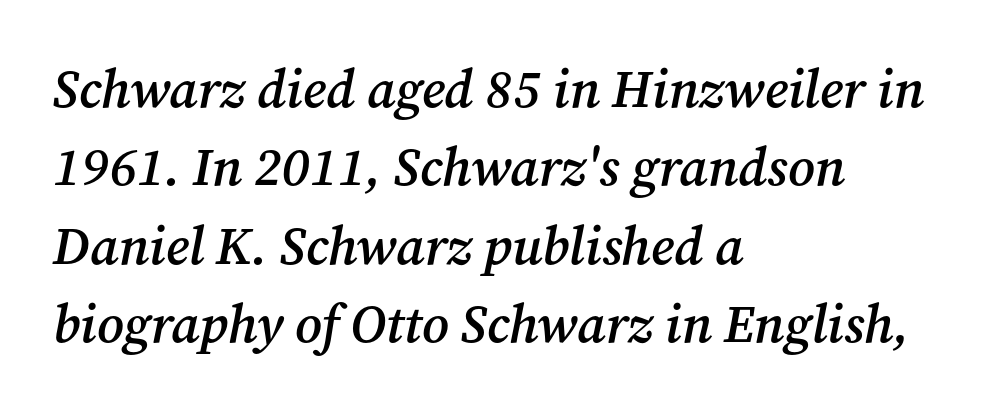
{"serif": "yes", "italic": "yes", "lean": "right", "slant_degrees": 12, "bold": "semi", "weight": "semibold", "width": "normal", "stroke_contrast": "medium", "x_height": "medium", "monospaced": "no", "underline": "no", "align": "left", "line_spacing": "normal", "line_spacing_ratio": 1.48, "letter_spacing": "normal", "letter_spacing_em": 0.0, "glyph_px": 53}
